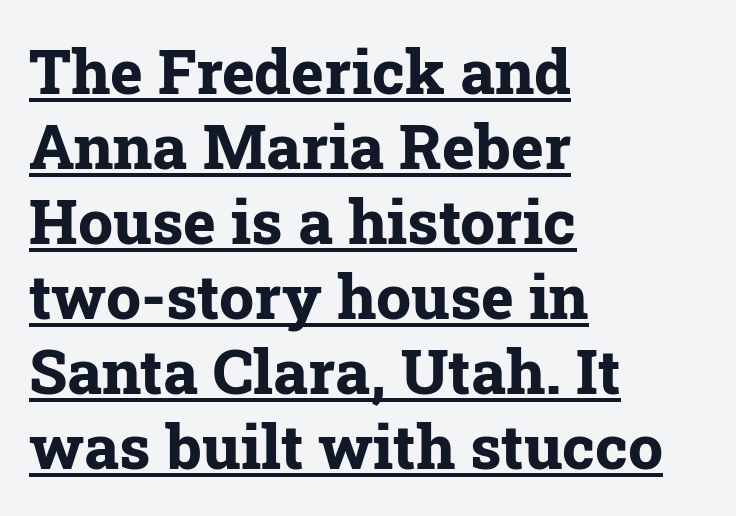
Q: Is the text bold? A: Yes.
Q: Is the text italic (slanted)? A: No, it is upright.
Q: Is the typeface a serif or a sans-serif typeface? A: Serif.
Q: Is the text underlined? A: Yes.
Q: How is the paragraph aligned? A: Left-aligned.
Q: Is the spacing between letters normal or unusually wide? A: Normal.
Q: Width (condensed, normal, or wide)? A: Normal.
Q: Stroke contrast? A: Low.
Q: x-height? A: Medium.
Q: Monospaced? A: No.
